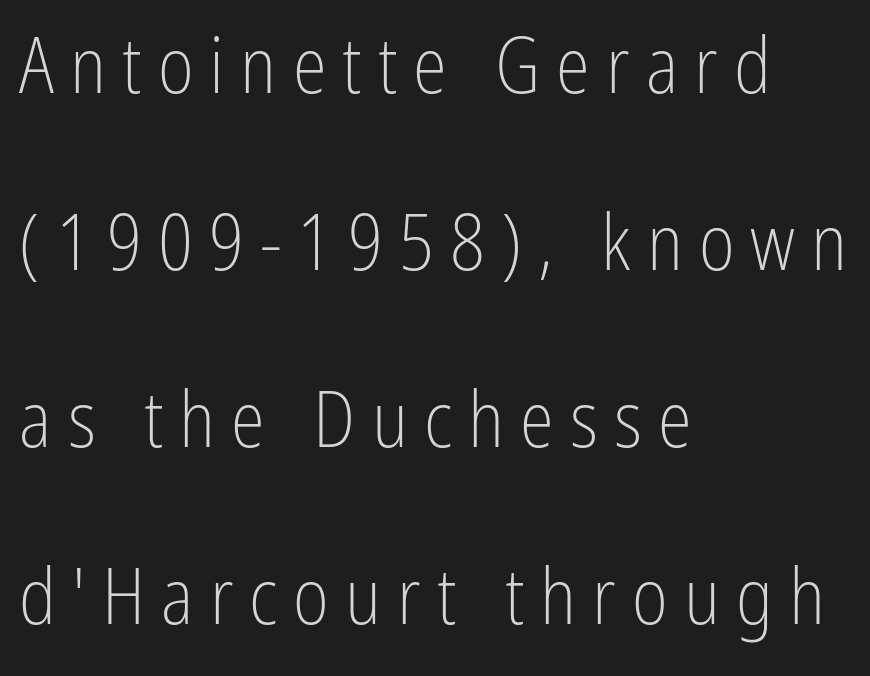
Q: Is the text bold? A: No.
Q: Is the text italic (slanted)? A: No, it is upright.
Q: Is the typeface a serif or a sans-serif typeface? A: Sans-serif.
Q: Is the text underlined? A: No.
Q: How is the paragraph aligned? A: Left-aligned.
Q: Is the spacing between letters normal or unusually wide? A: Unusually wide.
Q: Is the spacing between lines tight, normal or loose? A: Loose.
Q: Width (condensed, normal, or wide)? A: Condensed.
Q: Stroke contrast? A: Low.
Q: x-height? A: Medium.
Q: Monospaced? A: No.
